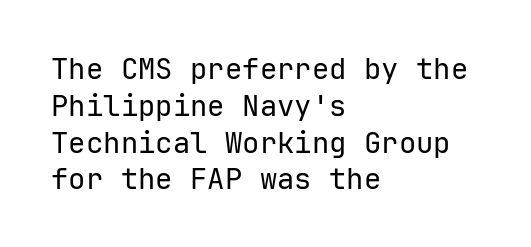
The image shows 29 px regular-weight sans-serif type, upright; set left-aligned, normal line spacing (1.27x), normal letter spacing, not underlined; low stroke contrast and a medium x-height.
